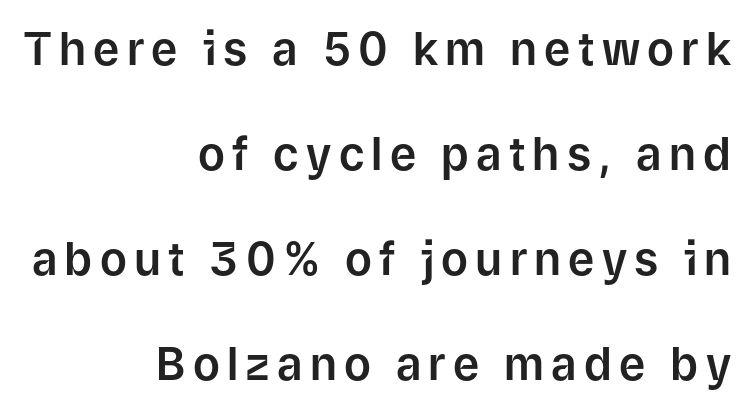
Q: Is the text italic (slanted)? A: No, it is upright.
Q: Is the typeface a serif or a sans-serif typeface? A: Sans-serif.
Q: Is the text underlined? A: No.
Q: How is the paragraph aligned? A: Right-aligned.
Q: Is the spacing between lines tight, normal or loose? A: Loose.
Q: Width (condensed, normal, or wide)? A: Normal.
Q: Stroke contrast? A: Low.
Q: x-height? A: Medium.
Q: Monospaced? A: No.
